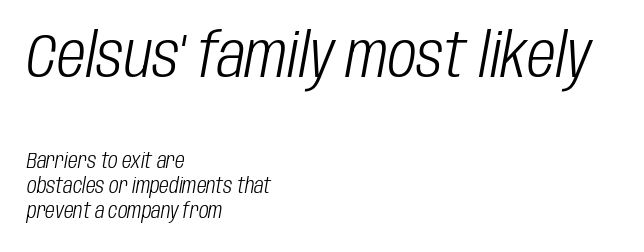
Typeset ragged right — the left edge is the straight one. The earlier block is typeset at a bigger size than the later block. Style check: oblique. A typesetter would call this proportional, since set widths differ per character. The font sits on the lighter half of the weight spectrum, regular included. No extra tracking has been applied to these lines.
